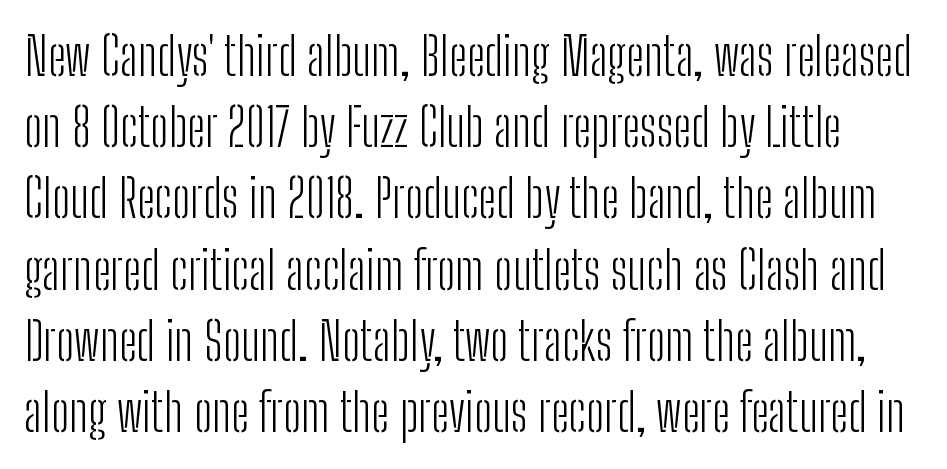
The space beneath each line is pristine and unruled. The type family on display is of the sans-serif kind. The block of text has a typical density, with ordinary space between rows. The tracking reads as untouched default to a designer's eye.
